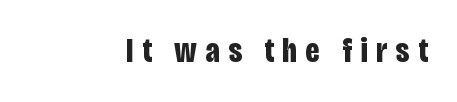
{"serif": "no", "italic": "no", "bold": "yes", "weight": "bold", "width": "condensed", "stroke_contrast": "low", "x_height": "large", "monospaced": "no", "underline": "no", "letter_spacing": "wide", "letter_spacing_em": 0.25, "glyph_px": 34}
